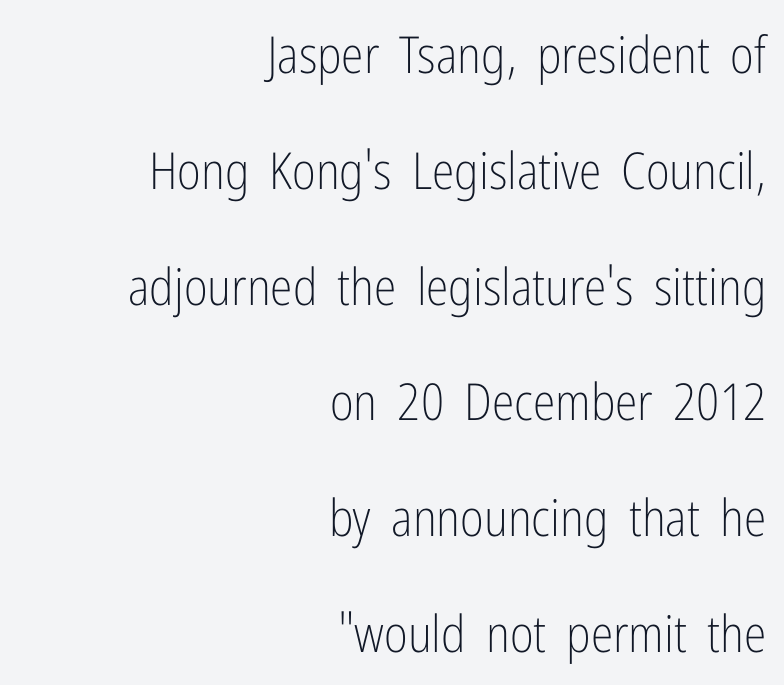
Spacing verdict: proportional, widths tailored to each character. The line-height multiplier appears high, well above default. Line endings align vertically; line beginnings do not. Each row of text sits above clean, open space. In terms of letterspacing, this is plain default setting. The specimen reads as upright at a glance.
